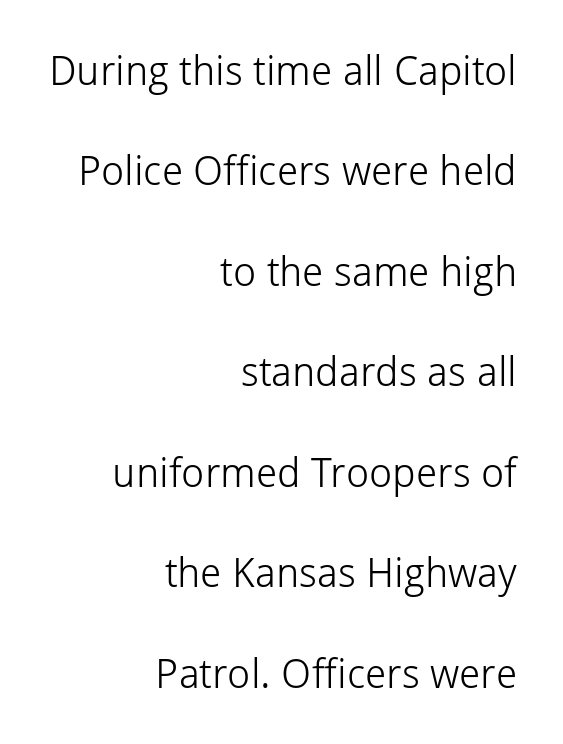
Q: Is the text bold? A: No.
Q: Is the text italic (slanted)? A: No, it is upright.
Q: Is the typeface a serif or a sans-serif typeface? A: Sans-serif.
Q: Is the text underlined? A: No.
Q: How is the paragraph aligned? A: Right-aligned.
Q: Is the spacing between letters normal or unusually wide? A: Normal.
Q: Is the spacing between lines tight, normal or loose? A: Loose.
Q: Width (condensed, normal, or wide)? A: Normal.
Q: Stroke contrast? A: Low.
Q: x-height? A: Medium.
Q: Monospaced? A: No.
